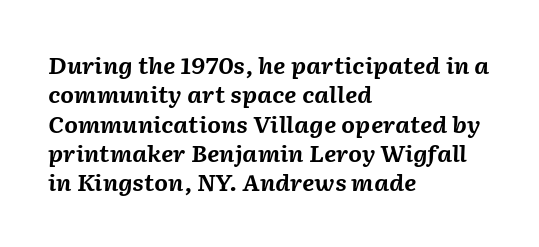
The image shows 22 px bold type, italic (leaning right); set left-aligned, normal line spacing (1.33x), normal letter spacing, not underlined.
